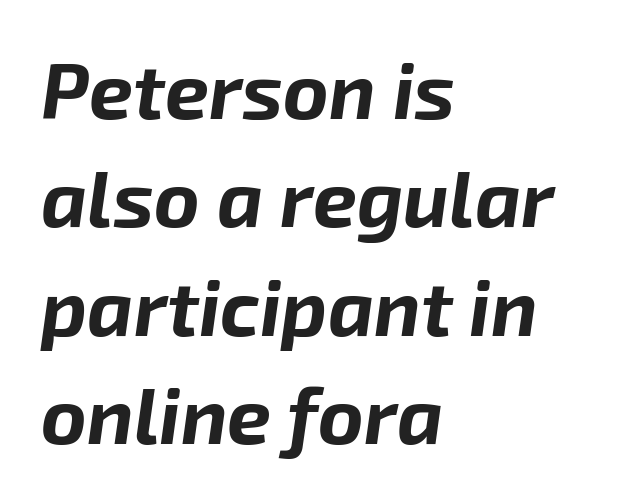
Looks like regular typesetting: each glyph gets only the width it needs. These lines keep a tight, regular rhythm from letter to letter. Plain, unruled lines of type. The passage shown is emphatically bold. These lines stack with their left ends in a neat column. Vertical spacing — default.
